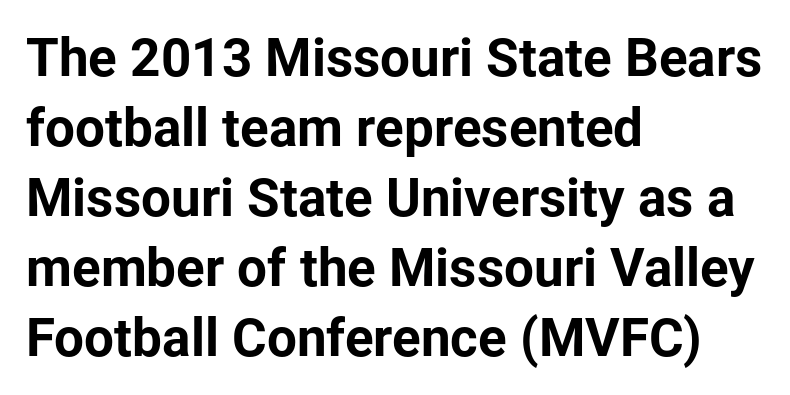
The passage shown is typed in a proportional face where columns would drift. Summary of weight: heavy, a full bold. This is the regular roman posture of the typeface. Type without underlining. The typeface chosen for these lines omits serifs. The rows are spaced the way most documents space them.
